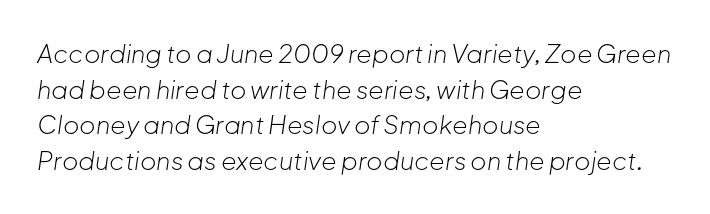
Q: Is the text bold? A: No.
Q: Is the text italic (slanted)? A: Yes, it leans right by about 8 degrees.
Q: Is the text underlined? A: No.
Q: How is the paragraph aligned? A: Left-aligned.
Q: Is the spacing between letters normal or unusually wide? A: Normal.
Q: Is the spacing between lines tight, normal or loose? A: Normal.
